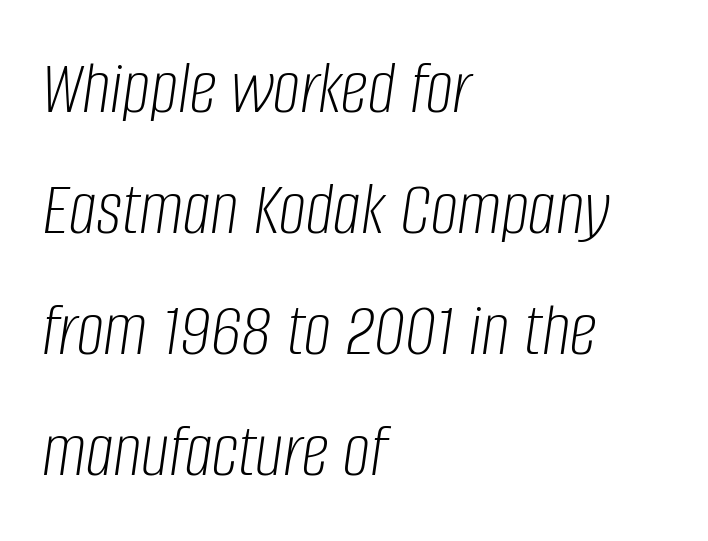
Q: Is the text bold? A: No.
Q: Is the text italic (slanted)? A: Yes, it leans right by about 8 degrees.
Q: Is the text underlined? A: No.
Q: How is the paragraph aligned? A: Left-aligned.
Q: Is the spacing between letters normal or unusually wide? A: Normal.
Q: Is the spacing between lines tight, normal or loose? A: Normal.
Q: Width (condensed, normal, or wide)? A: Condensed.
Q: Stroke contrast? A: Low.
Q: x-height? A: Large.
Q: Monospaced? A: No.
